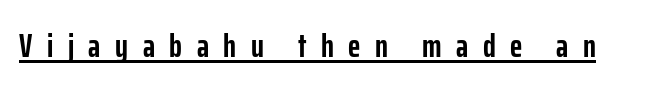
Q: Is the text bold? A: Yes.
Q: Is the text italic (slanted)? A: No, it is upright.
Q: Is the typeface a serif or a sans-serif typeface? A: Sans-serif.
Q: Is the text underlined? A: Yes.
Q: Is the spacing between letters normal or unusually wide? A: Unusually wide.
Q: Width (condensed, normal, or wide)? A: Condensed.
Q: Stroke contrast? A: Low.
Q: x-height? A: Medium.
Q: Monospaced? A: No.
